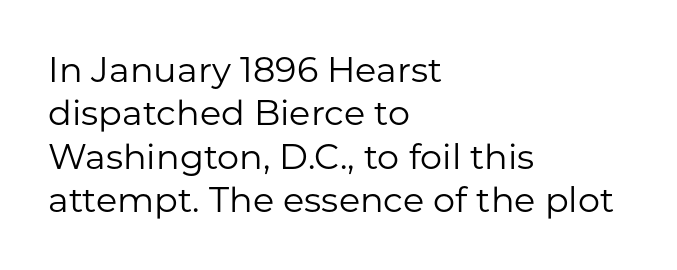
Q: Is the text bold? A: No.
Q: Is the text italic (slanted)? A: No, it is upright.
Q: Is the typeface a serif or a sans-serif typeface? A: Sans-serif.
Q: Is the text underlined? A: No.
Q: How is the paragraph aligned? A: Left-aligned.
Q: Is the spacing between letters normal or unusually wide? A: Normal.
Q: Width (condensed, normal, or wide)? A: Normal.
Q: Stroke contrast? A: Low.
Q: x-height? A: Medium.
Q: Monospaced? A: No.
